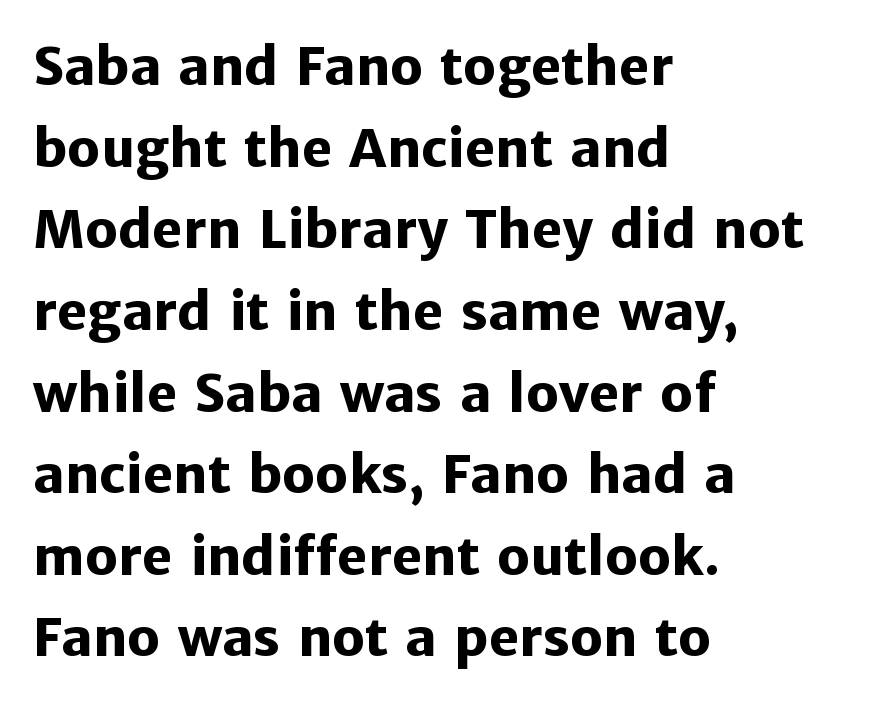
{"serif": "no", "italic": "no", "bold": "yes", "weight": "heavy", "width": "normal", "stroke_contrast": "low", "x_height": "medium", "monospaced": "no", "underline": "no", "align": "left", "line_spacing": "normal", "line_spacing_ratio": 1.57, "letter_spacing": "normal", "letter_spacing_em": 0.0, "glyph_px": 52}
